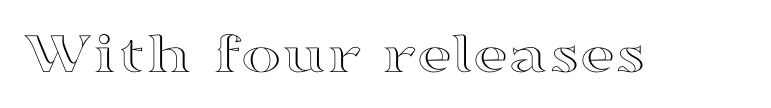
The image shows 61 px wide type, upright; set normal letter spacing, not underlined; a medium x-height.
